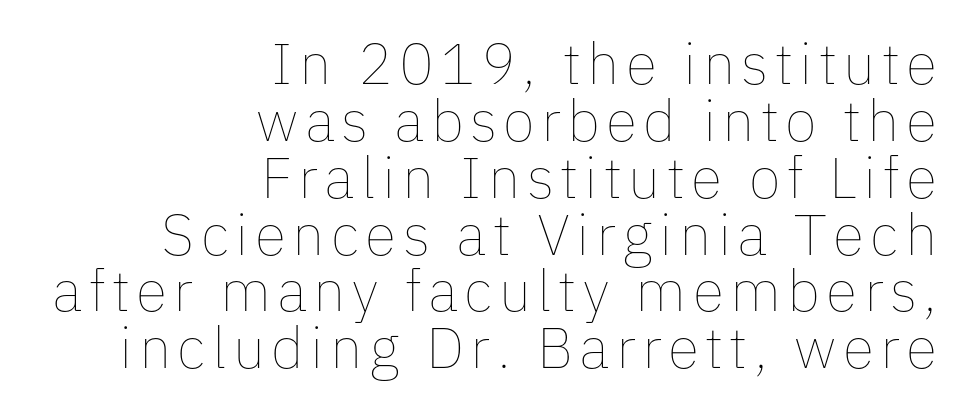
{"italic": "no", "bold": "no", "weight": "thin", "width": "normal", "stroke_contrast": "low", "x_height": "medium", "monospaced": "no", "underline": "no", "align": "right", "line_spacing": "tight", "line_spacing_ratio": 0.98, "glyph_px": 58}
